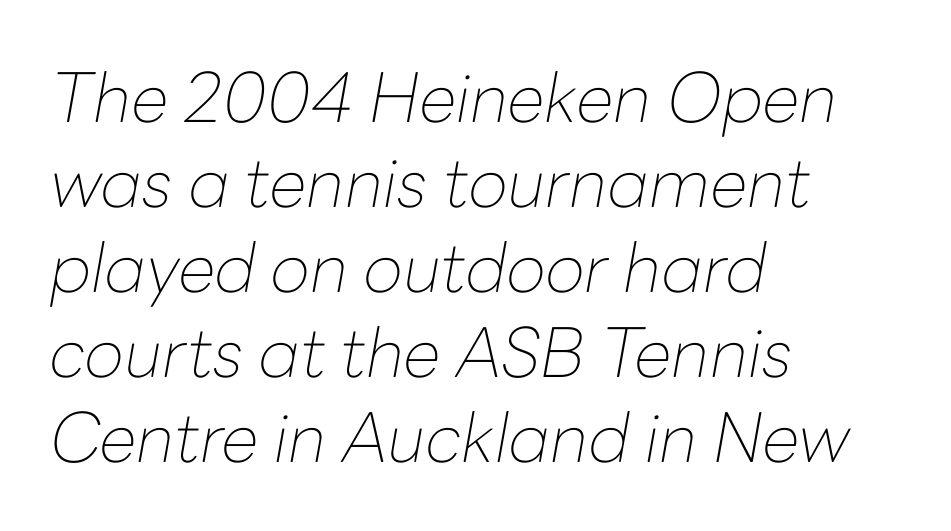
{"italic": "yes", "lean": "right", "slant_degrees": 10, "bold": "no", "weight": "thin", "width": "normal", "stroke_contrast": "low", "x_height": "medium", "monospaced": "no", "underline": "no", "align": "left", "line_spacing": "normal", "line_spacing_ratio": 1.25, "letter_spacing": "normal", "letter_spacing_em": 0.0, "glyph_px": 68}
